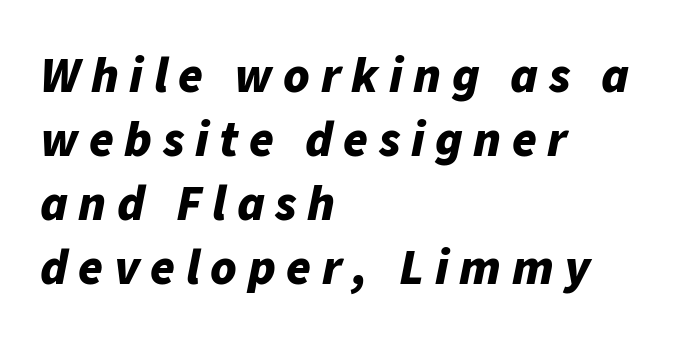
Q: Is the text bold? A: Yes.
Q: Is the text italic (slanted)? A: Yes, it leans right by about 11 degrees.
Q: Is the text underlined? A: No.
Q: How is the paragraph aligned? A: Left-aligned.
Q: Is the spacing between letters normal or unusually wide? A: Unusually wide.
Q: Is the spacing between lines tight, normal or loose? A: Normal.
Q: Width (condensed, normal, or wide)? A: Normal.
Q: Stroke contrast? A: Low.
Q: x-height? A: Medium.
Q: Monospaced? A: No.
